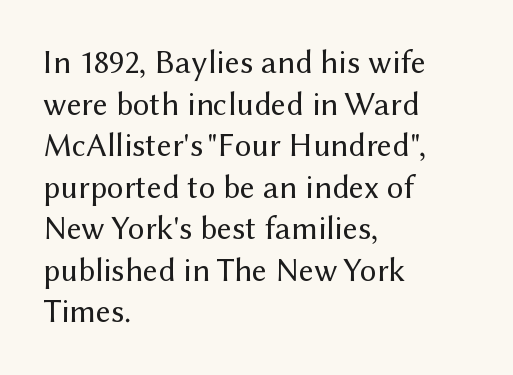
{"serif": "no", "italic": "no", "bold": "no", "weight": "regular", "width": "normal", "stroke_contrast": "medium", "x_height": "medium", "monospaced": "no", "underline": "no", "align": "left", "line_spacing": "normal", "line_spacing_ratio": 1.26, "letter_spacing": "normal", "letter_spacing_em": 0.0, "glyph_px": 33}
